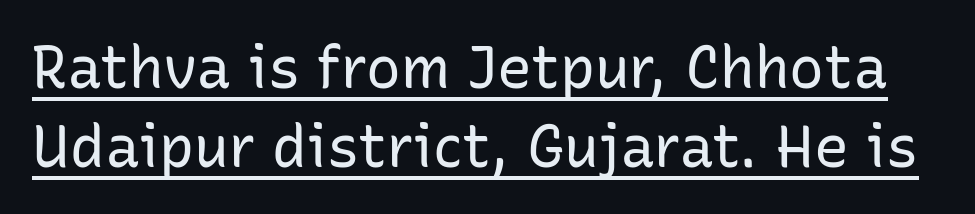
Q: Is the text bold? A: No.
Q: Is the text italic (slanted)? A: No, it is upright.
Q: Is the typeface a serif or a sans-serif typeface? A: Sans-serif.
Q: Is the text underlined? A: Yes.
Q: Is the spacing between letters normal or unusually wide? A: Normal.
Q: Is the spacing between lines tight, normal or loose? A: Normal.
Q: Width (condensed, normal, or wide)? A: Normal.
Q: Stroke contrast? A: Low.
Q: x-height? A: Medium.
Q: Monospaced? A: No.
